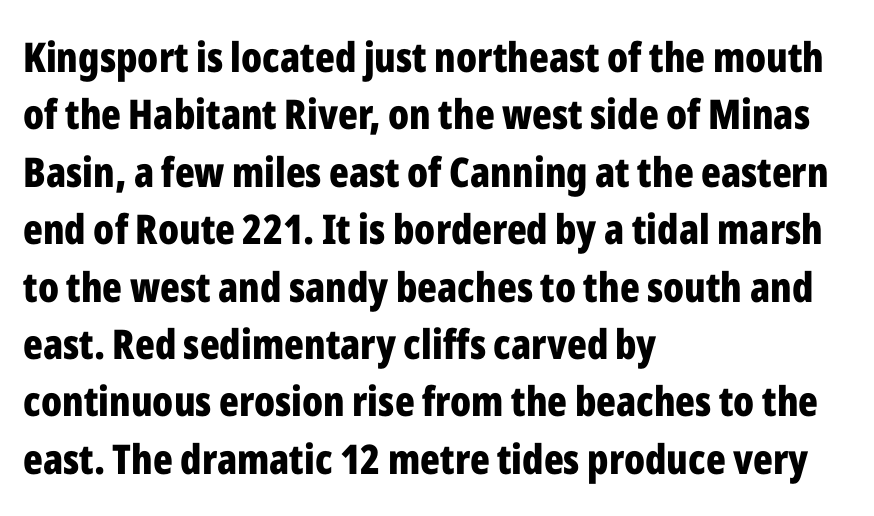
The image shows 41 px bold, condensed sans-serif type, upright; set left-aligned, normal line spacing (1.4x), normal letter spacing, not underlined; low stroke contrast and a medium x-height.
